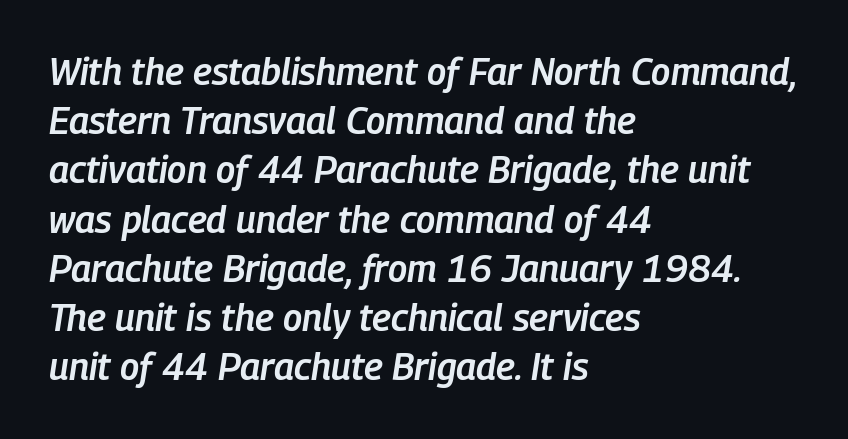
You could not count columns in this text — the font is proportionally spaced. Evenly set lines give the paragraph a standard silhouette. Descenders hang freely into open space. Does the weight exceed regular? Yes, but only to semibold. Left-aligned paragraph, ragged on the right.
